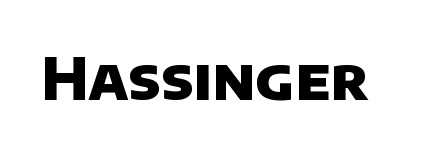
Q: Is the text bold? A: Yes.
Q: Is the typeface a serif or a sans-serif typeface? A: Sans-serif.
Q: Is the text underlined? A: No.
Q: Is the spacing between letters normal or unusually wide? A: Normal.
Q: Width (condensed, normal, or wide)? A: Normal.
Q: Stroke contrast? A: Low.
Q: x-height? A: Large.
Q: Monospaced? A: No.
